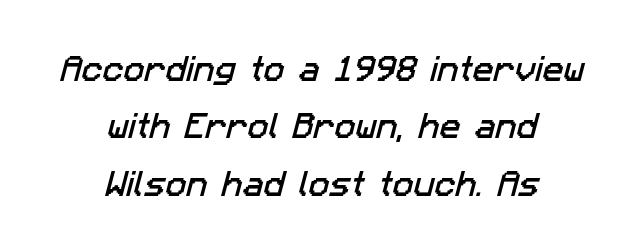
Q: Is the typeface a serif or a sans-serif typeface? A: Sans-serif.
Q: Is the text underlined? A: No.
Q: How is the paragraph aligned? A: Centered.
Q: Is the spacing between letters normal or unusually wide? A: Normal.
Q: Is the spacing between lines tight, normal or loose? A: Loose.
Q: Width (condensed, normal, or wide)? A: Normal.
Q: Stroke contrast? A: Low.
Q: x-height? A: Medium.
Q: Monospaced? A: No.
